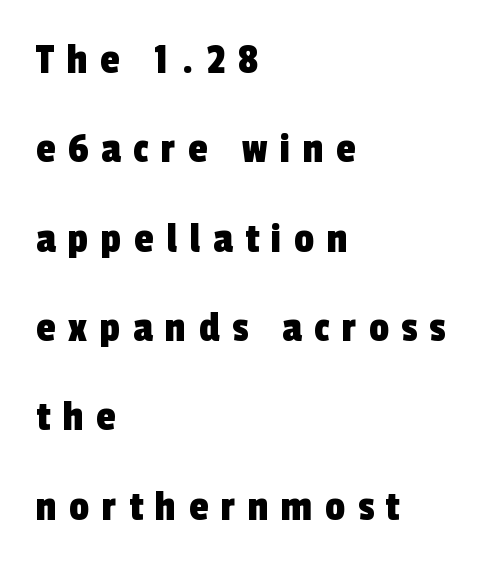
{"serif": "no", "width": "condensed", "x_height": "medium", "monospaced": "no", "underline": "no", "align": "left", "line_spacing": "loose", "line_spacing_ratio": 2.03, "letter_spacing": "wide", "letter_spacing_em": 0.29, "glyph_px": 44}
